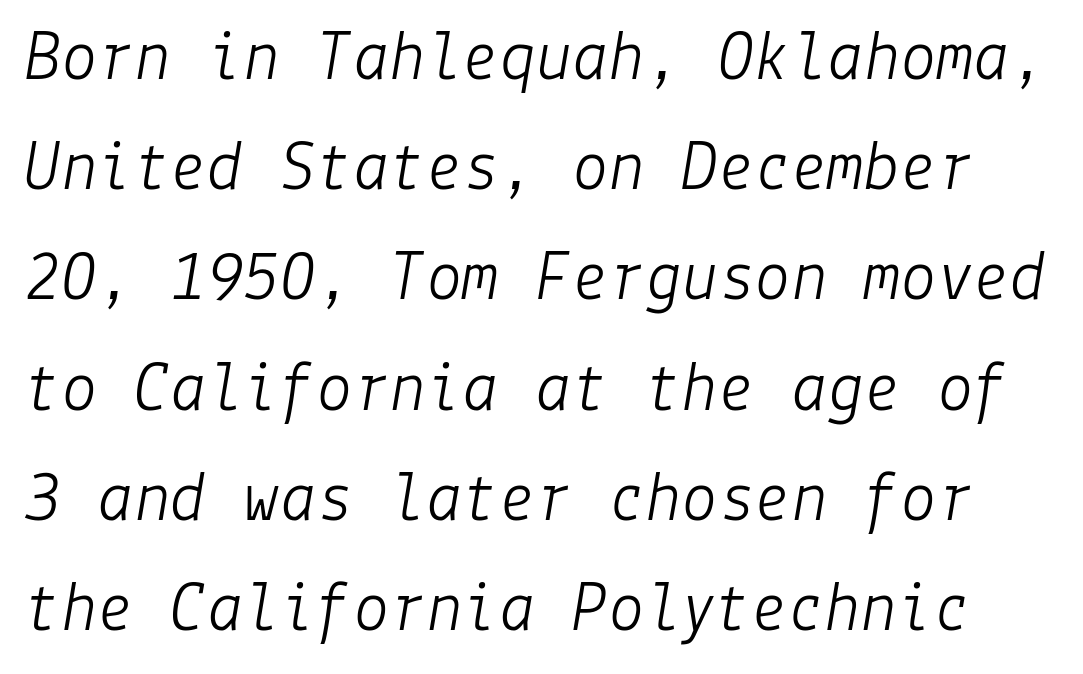
The zone under the glyphs is completely vacant. The font's italic variant was chosen for this text. Stem width sits at or under what a default text font uses. Is there much room between lines? A standard amount, neither cramped nor airy.
